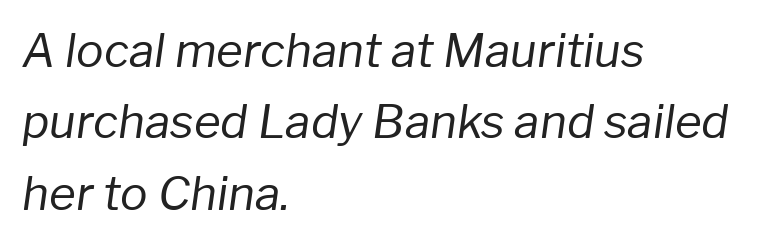
Q: Is the text bold? A: No.
Q: Is the text italic (slanted)? A: Yes, it leans right by about 8 degrees.
Q: Is the text underlined? A: No.
Q: How is the paragraph aligned? A: Left-aligned.
Q: Is the spacing between letters normal or unusually wide? A: Normal.
Q: Is the spacing between lines tight, normal or loose? A: Normal.
Q: Width (condensed, normal, or wide)? A: Normal.
Q: Stroke contrast? A: Low.
Q: x-height? A: Medium.
Q: Monospaced? A: No.
